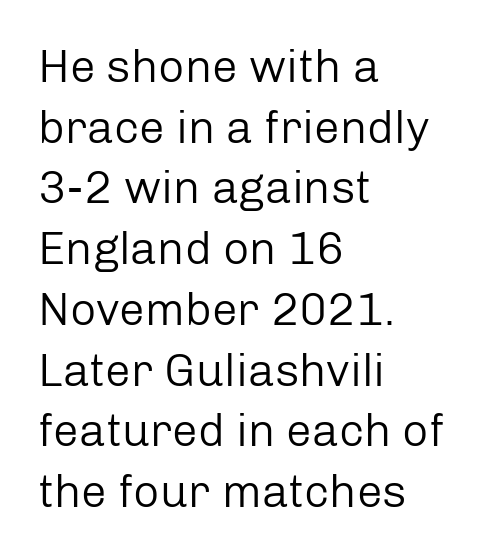
The image shows 46 px regular-weight sans-serif type, upright; set left-aligned, normal line spacing (1.32x), normal letter spacing, not underlined; low stroke contrast and a medium x-height.
